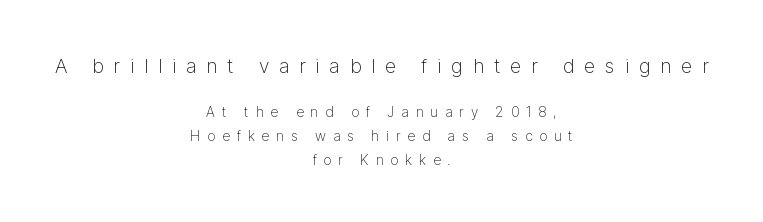
{"italic": "no", "bold": "no", "underline": "no", "align": "center", "line_spacing": "normal", "line_spacing_ratio": 1.7, "letter_spacing": "wide", "letter_spacing_em": 0.49, "larger_block": "first", "size_ratio": 1.43, "glyph_px": 20}
